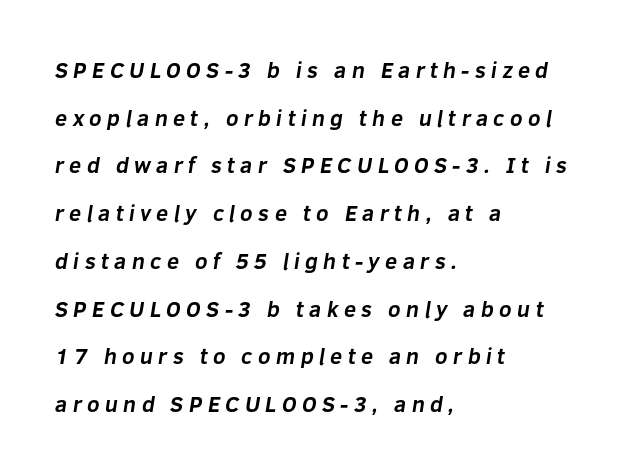
Descenders hang freely into open space. Notice how thick the strokes are: this is what a full bold looks like. Someone cranked the tracking dial way up on this one. Notice how the passage keeps a crisp vertical edge on the left only. Students, observe: this is what heavily led, spacious text looks like.
